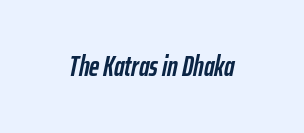
The rendering uses natural spacing where letterforms have individual widths. Glyph-to-glyph distance matches everyday printed text. The font is running at its bold setting. The foot of each line stays bare and open.
